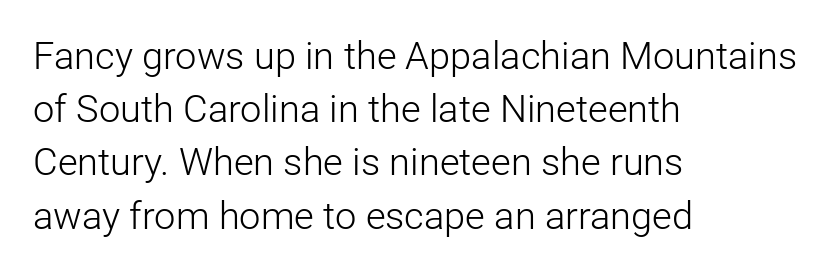
{"serif": "no", "italic": "no", "bold": "no", "weight": "light", "width": "normal", "stroke_contrast": "low", "x_height": "medium", "monospaced": "no", "underline": "no", "align": "left", "line_spacing": "normal", "line_spacing_ratio": 1.4, "letter_spacing": "normal", "letter_spacing_em": 0.0, "glyph_px": 38}
